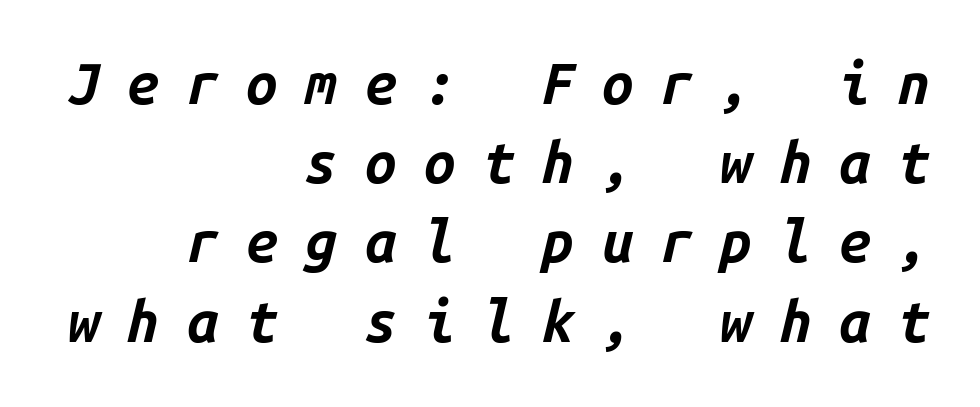
{"italic": "yes", "lean": "right", "slant_degrees": 14, "bold": "yes", "weight": "bold", "width": "normal", "stroke_contrast": "low", "x_height": "medium", "monospaced": "yes", "underline": "no", "align": "right", "line_spacing": "normal", "line_spacing_ratio": 1.39, "letter_spacing": "wide", "letter_spacing_em": 0.48, "glyph_px": 57}
